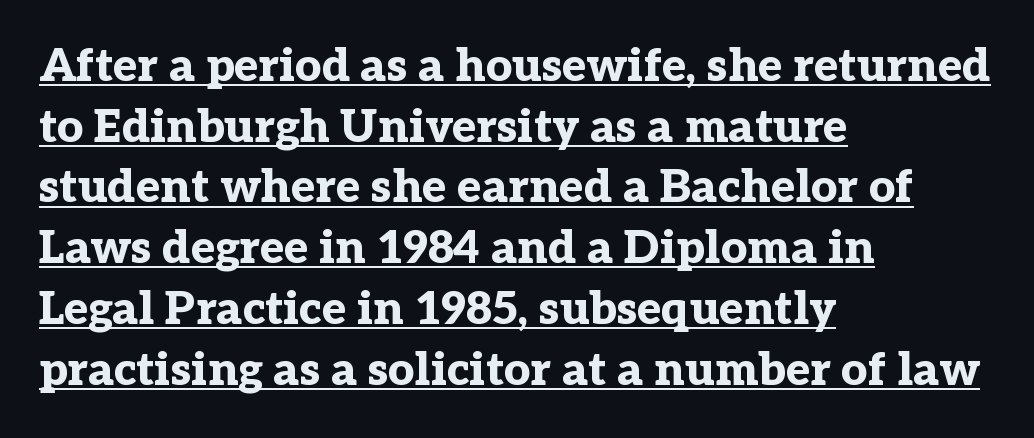
The gaps between neighbouring characters are ordinary and unremarkable. Visually the block forms a straight wall on the left and a jagged coastline on the right. The space between consecutive lines is moderate. A continuous stroke trails under the words, as in a hyperlink. The rendering shows small feet on the letterforms — a serif design. Ascenders rise straight up at ninety degrees.
